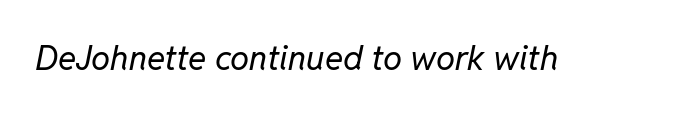
The image shows 34 px regular-weight type, italic (leaning right); set normal letter spacing, not underlined; low stroke contrast and a medium x-height.
